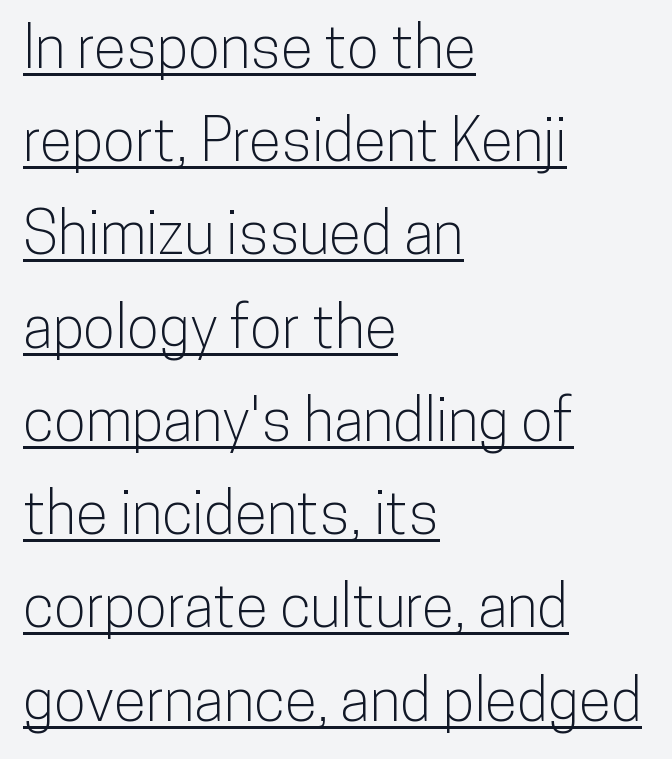
Q: Is the text italic (slanted)? A: No, it is upright.
Q: Is the typeface a serif or a sans-serif typeface? A: Sans-serif.
Q: Is the text underlined? A: Yes.
Q: How is the paragraph aligned? A: Left-aligned.
Q: Is the spacing between letters normal or unusually wide? A: Normal.
Q: Is the spacing between lines tight, normal or loose? A: Normal.
Q: Width (condensed, normal, or wide)? A: Condensed.
Q: Stroke contrast? A: Low.
Q: x-height? A: Medium.
Q: Monospaced? A: No.
